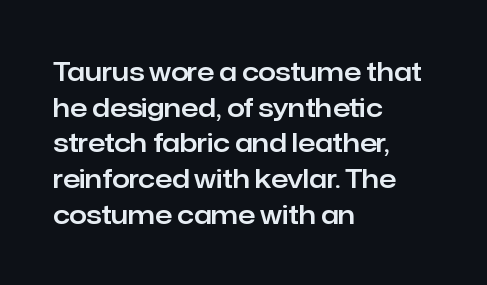
{"italic": "no", "underline": "no", "align": "left", "line_spacing": "normal", "line_spacing_ratio": 1.43, "letter_spacing": "normal", "letter_spacing_em": 0.0, "glyph_px": 25}
